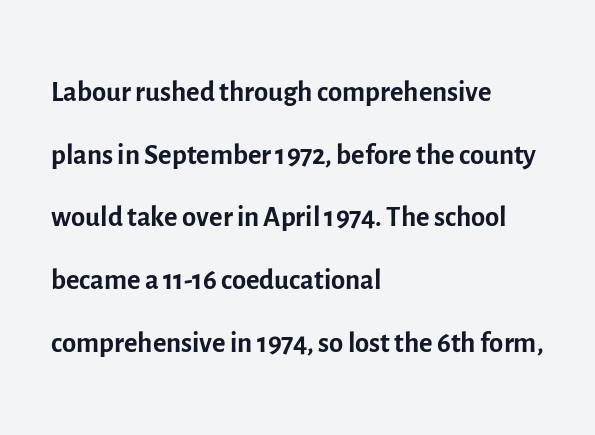
The image shows 41 px regular-weight sans-serif type, upright; set left-aligned, normal line spacing (1.53x), normal letter spacing, not underlined; a medium x-height.
